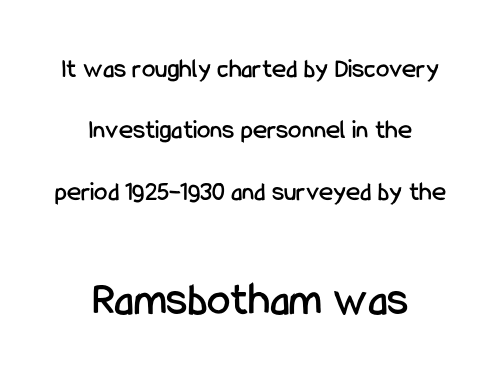
{"serif": "no", "italic": "no", "width": "condensed", "stroke_contrast": "low", "x_height": "medium", "monospaced": "no", "underline": "no", "align": "center", "line_spacing": "loose", "line_spacing_ratio": 2.27, "letter_spacing": "normal", "letter_spacing_em": 0.0, "larger_block": "second", "size_ratio": 1.74, "glyph_px": 47}
